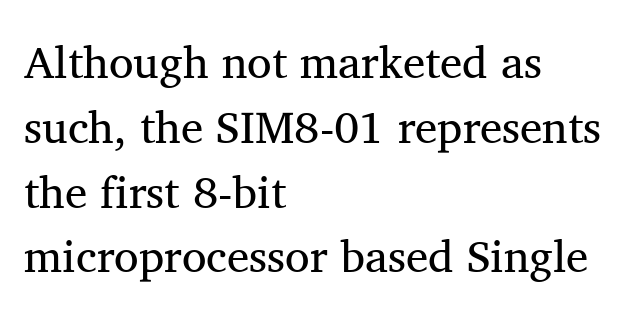
Q: Is the text bold? A: No.
Q: Is the text italic (slanted)? A: No, it is upright.
Q: Is the typeface a serif or a sans-serif typeface? A: Serif.
Q: Is the text underlined? A: No.
Q: How is the paragraph aligned? A: Left-aligned.
Q: Is the spacing between letters normal or unusually wide? A: Normal.
Q: Is the spacing between lines tight, normal or loose? A: Normal.
Q: Width (condensed, normal, or wide)? A: Normal.
Q: Stroke contrast? A: Medium.
Q: x-height? A: Medium.
Q: Monospaced? A: No.
